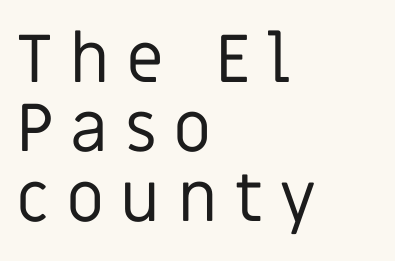
The image shows 68 px regular-weight sans-serif type, upright; set left-aligned, tight line spacing (1.02x), unusually wide letter spacing (+0.24 em), not underlined; low stroke contrast and a large x-height.
